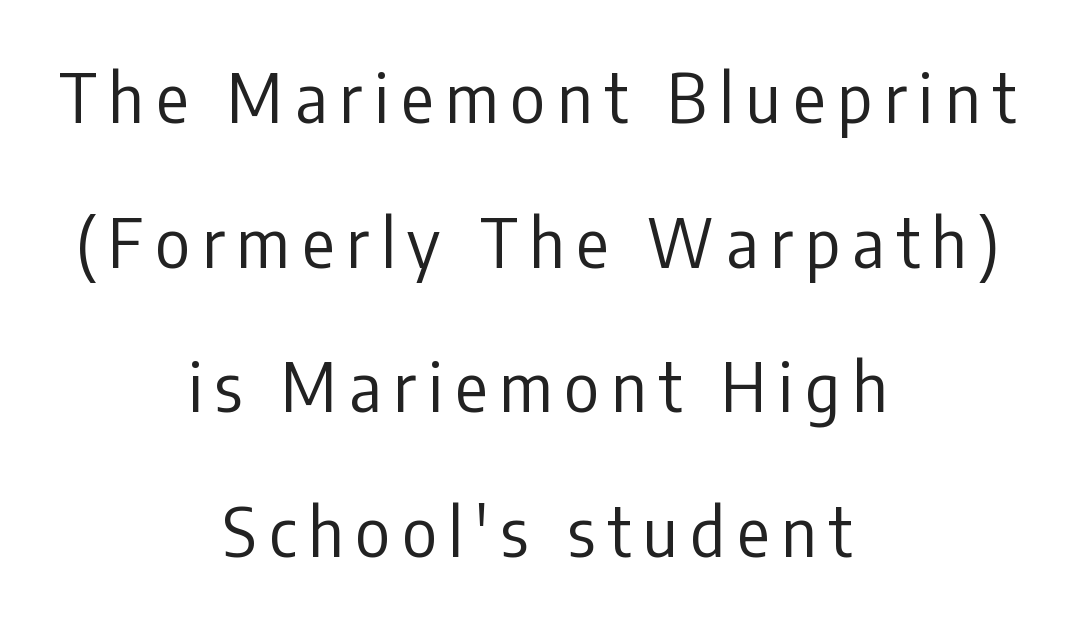
Q: Is the text bold? A: No.
Q: Is the text italic (slanted)? A: No, it is upright.
Q: Is the typeface a serif or a sans-serif typeface? A: Sans-serif.
Q: Is the text underlined? A: No.
Q: How is the paragraph aligned? A: Centered.
Q: Is the spacing between lines tight, normal or loose? A: Loose.
Q: Width (condensed, normal, or wide)? A: Condensed.
Q: Stroke contrast? A: Low.
Q: x-height? A: Medium.
Q: Monospaced? A: No.
